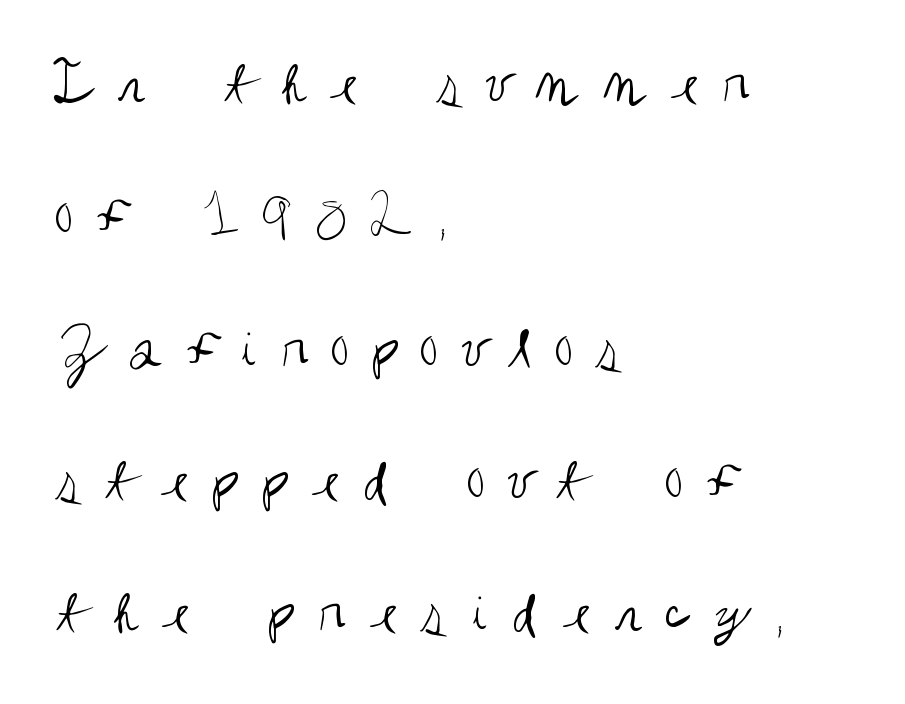
The image shows 63 px regular-weight, condensed sans-serif type; set left-aligned, loose line spacing (2.1x), unusually wide letter spacing (+0.36 em), not underlined; medium stroke contrast and a large x-height.
